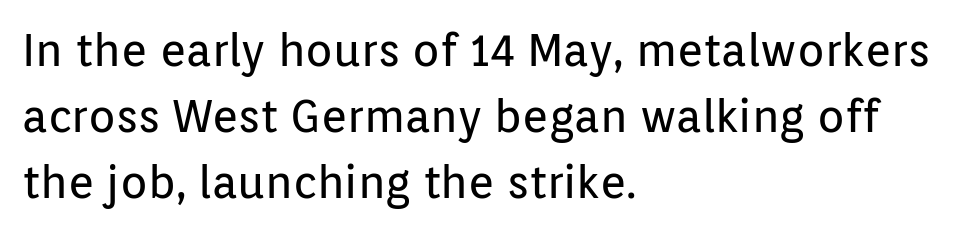
The image shows 45 px regular-weight sans-serif type, upright; set left-aligned, normal line spacing (1.47x), normal letter spacing, not underlined; low stroke contrast and a medium x-height.
